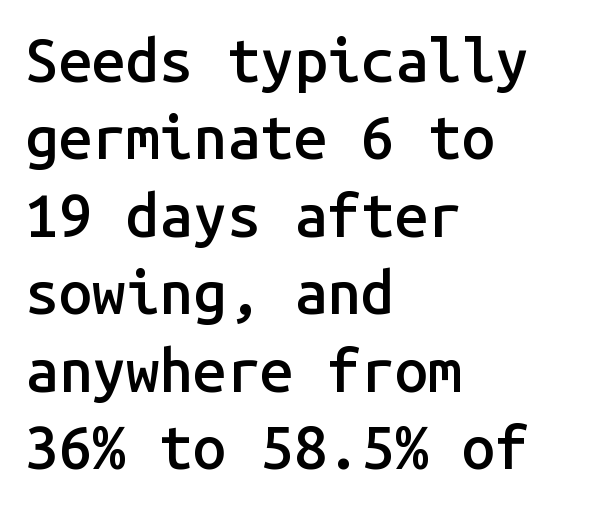
Q: Is the text bold? A: Semi-bold.
Q: Is the text italic (slanted)? A: No, it is upright.
Q: Is the typeface a serif or a sans-serif typeface? A: Sans-serif.
Q: Is the text underlined? A: No.
Q: How is the paragraph aligned? A: Left-aligned.
Q: Is the spacing between letters normal or unusually wide? A: Normal.
Q: Is the spacing between lines tight, normal or loose? A: Normal.
Q: Width (condensed, normal, or wide)? A: Normal.
Q: Stroke contrast? A: Low.
Q: x-height? A: Medium.
Q: Monospaced? A: Yes.
